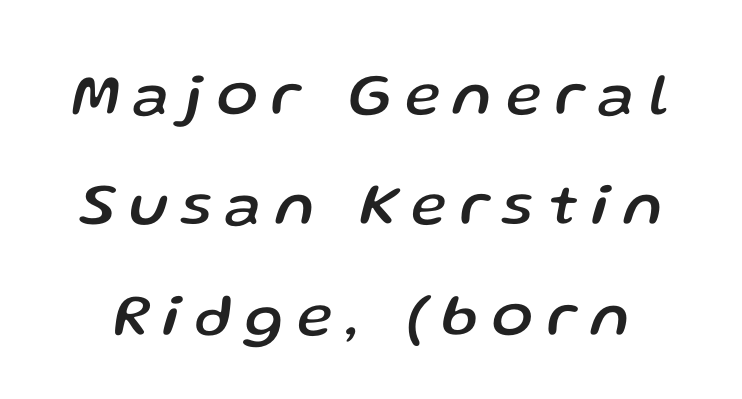
These lines are rendered in a variable-pitch font. Each word looks stretched out because of the extra space between its letters. Characters are canted at an angle relative to the baseline's perpendicular. Type without underlining.
